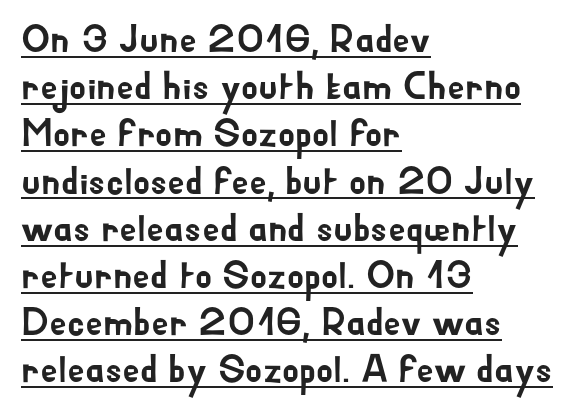
Unlike a traditional serif, this face leaves its strokes unadorned. Line beginnings align vertically; line endings do not. Characters remain perfectly vertical along every line. Students, note that the glyphs here touch the page at normal intervals. Is this a fixed-width face? No — the glyphs have proportional, varying widths. These characters rest on top of a visible drawn line.
